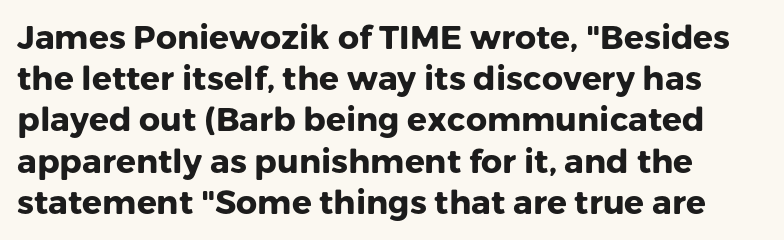
The image shows 33 px heavy sans-serif type, upright; set normal line spacing (1.25x), normal letter spacing, not underlined; low stroke contrast and a medium x-height.
